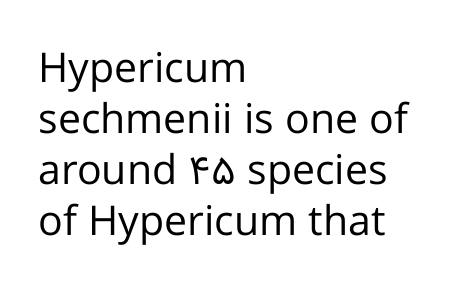
Q: Is the text bold? A: No.
Q: Is the text italic (slanted)? A: No, it is upright.
Q: Is the typeface a serif or a sans-serif typeface? A: Sans-serif.
Q: Is the text underlined? A: No.
Q: How is the paragraph aligned? A: Left-aligned.
Q: Is the spacing between letters normal or unusually wide? A: Normal.
Q: Width (condensed, normal, or wide)? A: Normal.
Q: Stroke contrast? A: Low.
Q: x-height? A: Medium.
Q: Monospaced? A: No.
